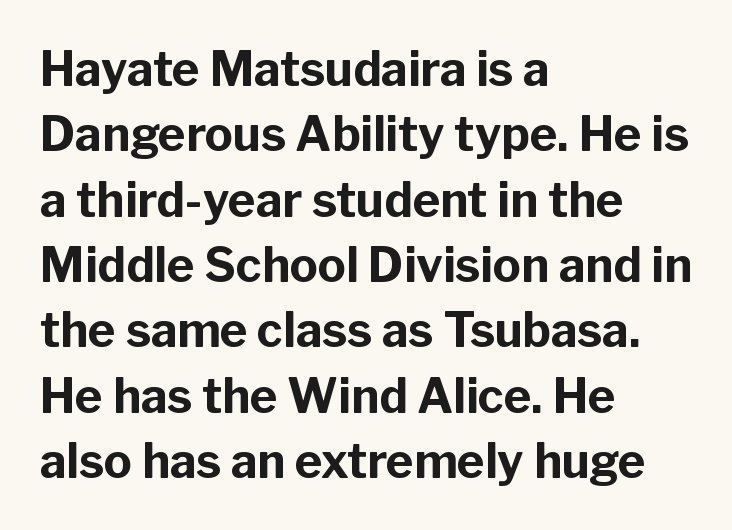
Each glyph is drawn with heavy, bold strokes. Normally led — the rows are evenly, conventionally spaced. Short and long lines alike share a common starting point at left. The foot of each line stays bare and open. These lines are composed in type without serifs. This sample uses an upright cut, with every glyph sitting square on the baseline.
